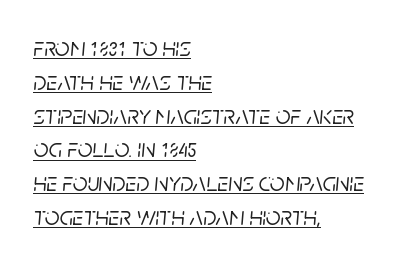
Students, observe the line beneath the letters — that is underlining. The space between consecutive lines is moderate. Is the type slanted? Yes — the strokes lean at a clear angle. Typeset ragged right — the left edge is the straight one. Look at the tracking — it's just the regular setting, nothing added.
